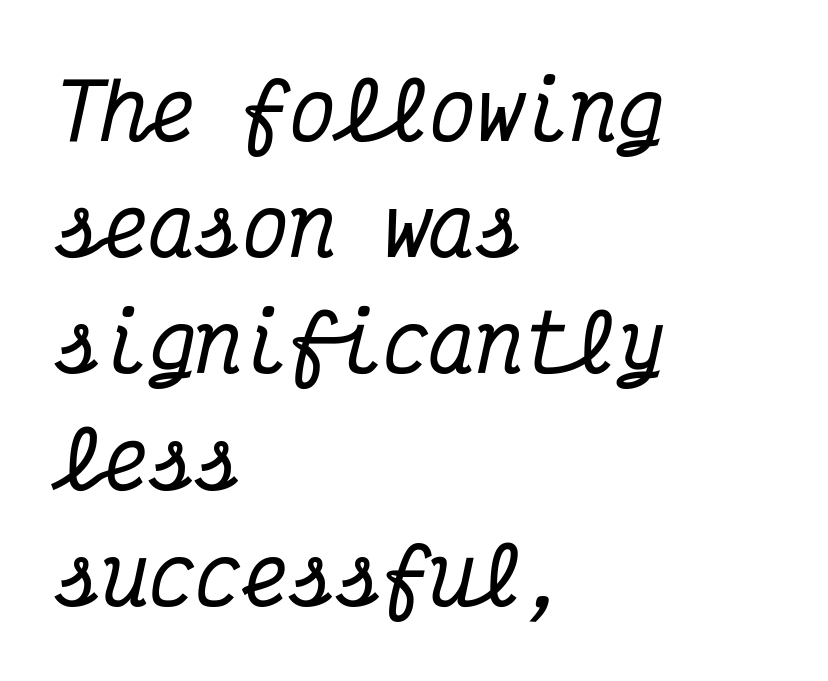
Monospaced: the letters line up in strict vertical columns. In terms of letterform style, serifs are clearly present. Italic: yes, the glyphs are oblique. The lines in this sample share a left origin and differ only in where they stop. Descenders are the only things crossing below the line. The letterforms sit shoulder to shoulder at normal distance.
